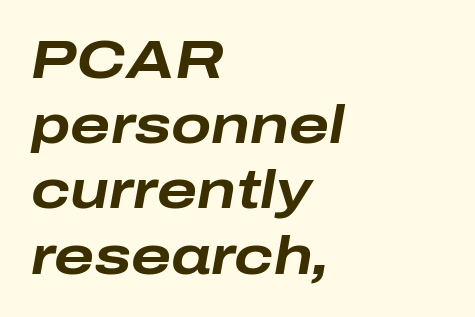
The image shows 53 px bold, wide type, italic (leaning right); set left-aligned, line spacing 1.23x, normal letter spacing, not underlined; low stroke contrast and a medium x-height.
